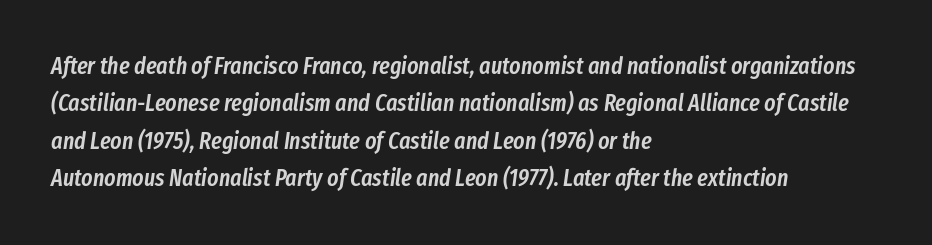
Q: Is the text bold? A: Semi-bold.
Q: Is the text italic (slanted)? A: Yes, it leans right by about 8 degrees.
Q: Is the text underlined? A: No.
Q: How is the paragraph aligned? A: Left-aligned.
Q: Is the spacing between letters normal or unusually wide? A: Normal.
Q: Is the spacing between lines tight, normal or loose? A: Normal.
